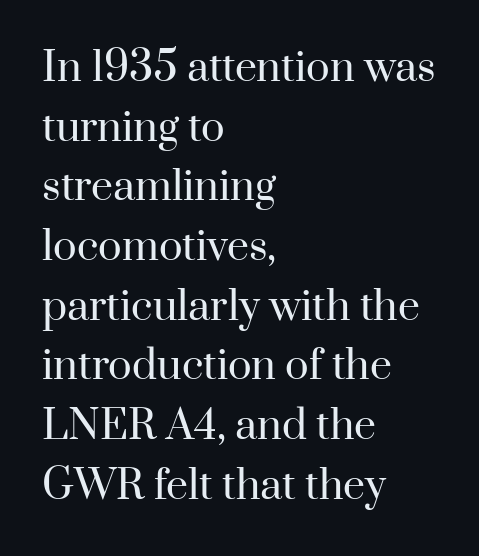
If you drew a line through each stem, it would be perfectly vertical. No extra tracking has been applied to these lines. This sample has the flowing, uneven cadence of proportional lettering. The rendering anchors every line to the left-hand side. Anything drawn beneath the words? Only blank space. Stems here are at most as thick as an everyday book face.
